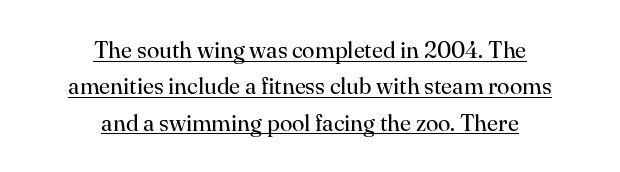
Q: Is the text bold? A: No.
Q: Is the text italic (slanted)? A: No, it is upright.
Q: Is the text underlined? A: Yes.
Q: How is the paragraph aligned? A: Centered.
Q: Is the spacing between letters normal or unusually wide? A: Normal.
Q: Is the spacing between lines tight, normal or loose? A: Normal.
